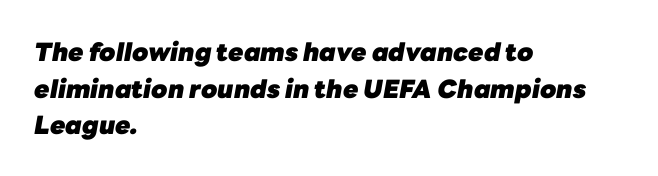
Q: Is the text bold? A: Yes.
Q: Is the text italic (slanted)? A: Yes, it leans right by about 10 degrees.
Q: Is the text underlined? A: No.
Q: How is the paragraph aligned? A: Left-aligned.
Q: Is the spacing between letters normal or unusually wide? A: Normal.
Q: Is the spacing between lines tight, normal or loose? A: Normal.
